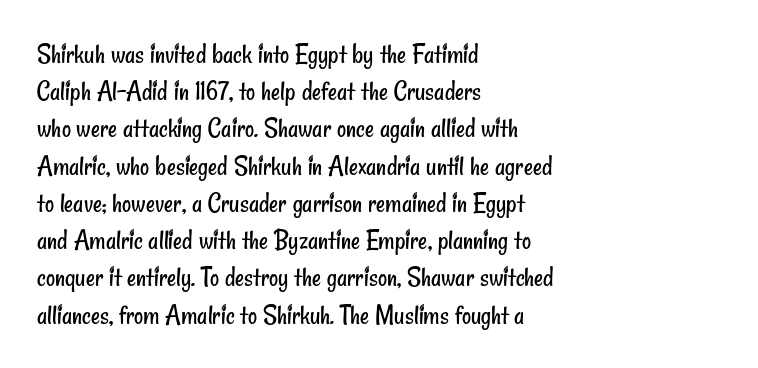
The lines sit at an ordinary, default distance from one another. Looks like regular typesetting: each glyph gets only the width it needs. Is this a sans? Yes — the strokes have no serifs. Plain, unruled lines of type.
